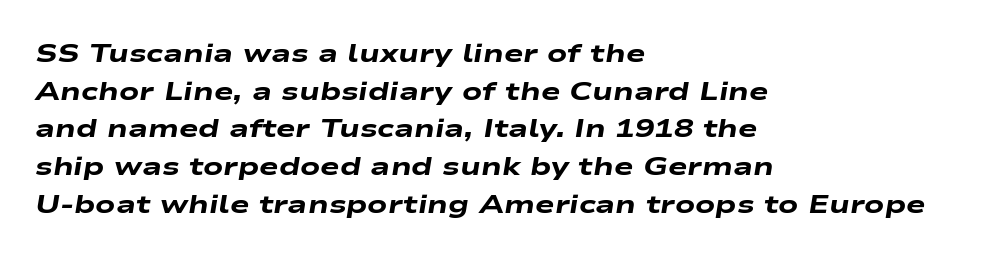
Tall strokes in this sample are angled rather than plumb. Glance below the letters and you will spot only blank space. Reading down the block, your eye returns to a fixed left position each line. A typesetter would call this leading conventional body-copy spacing.
